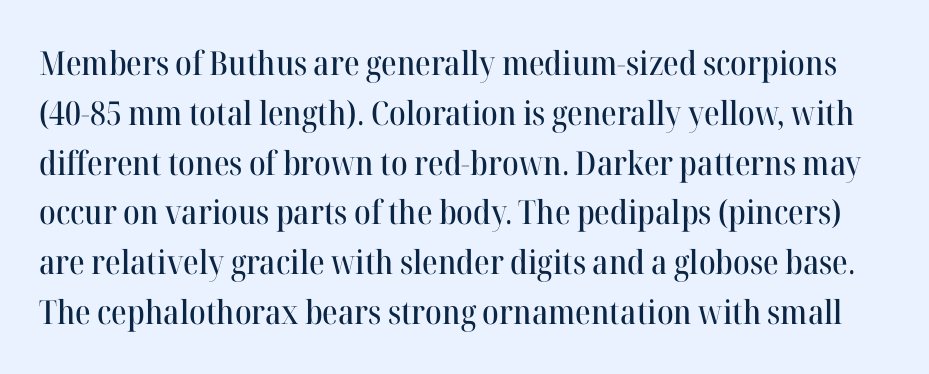
The image shows 33 px serif type, upright; set normal line spacing (1.51x), normal letter spacing, not underlined; high stroke contrast and a medium x-height.
